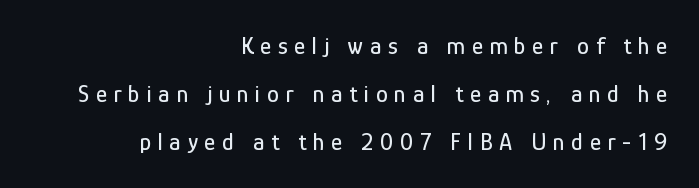
Q: Is the text italic (slanted)? A: No, it is upright.
Q: Is the text underlined? A: No.
Q: How is the paragraph aligned? A: Right-aligned.
Q: Is the spacing between letters normal or unusually wide? A: Unusually wide.
Q: Is the spacing between lines tight, normal or loose? A: Loose.
